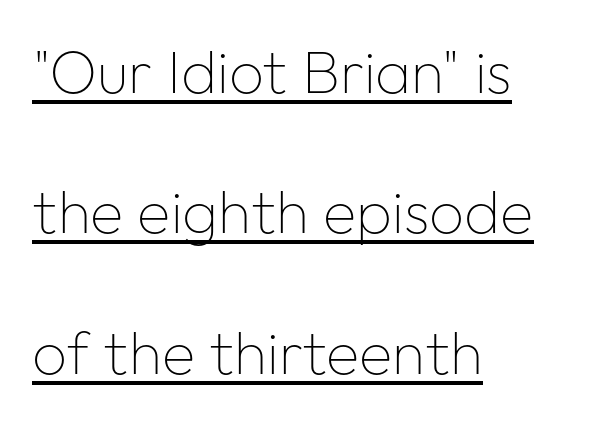
The image shows 61 px thin sans-serif type, upright; set left-aligned, loose line spacing (2.3x), normal letter spacing, underlined; low stroke contrast and a medium x-height.
